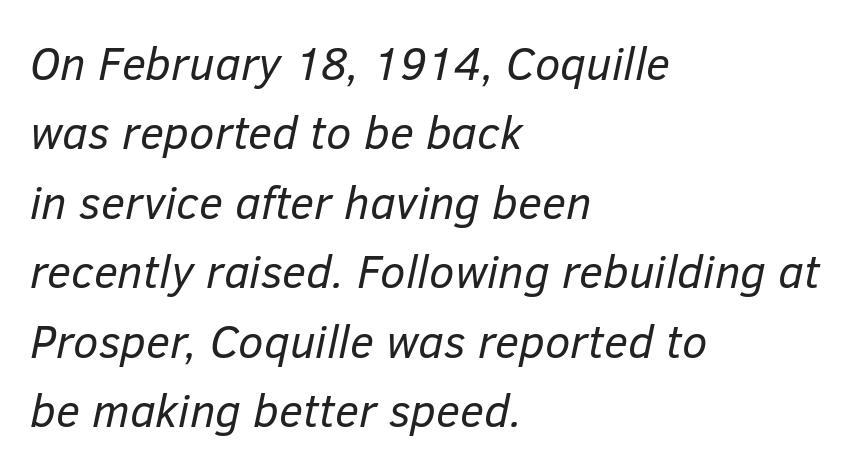
Q: Is the text bold? A: No.
Q: Is the text italic (slanted)? A: Yes, it leans right by about 12 degrees.
Q: Is the text underlined? A: No.
Q: How is the paragraph aligned? A: Left-aligned.
Q: Is the spacing between letters normal or unusually wide? A: Normal.
Q: Is the spacing between lines tight, normal or loose? A: Normal.
Q: Width (condensed, normal, or wide)? A: Normal.
Q: Stroke contrast? A: Low.
Q: x-height? A: Medium.
Q: Monospaced? A: No.
